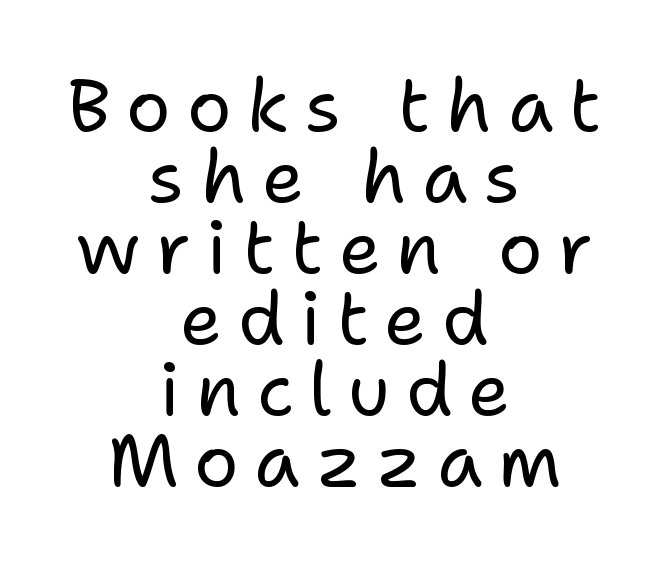
Q: Is the text bold? A: No.
Q: Is the text italic (slanted)? A: No, it is upright.
Q: Is the typeface a serif or a sans-serif typeface? A: Sans-serif.
Q: Is the text underlined? A: No.
Q: How is the paragraph aligned? A: Centered.
Q: Is the spacing between letters normal or unusually wide? A: Unusually wide.
Q: Is the spacing between lines tight, normal or loose? A: Tight.
Q: Width (condensed, normal, or wide)? A: Normal.
Q: Stroke contrast? A: Low.
Q: x-height? A: Medium.
Q: Monospaced? A: No.
